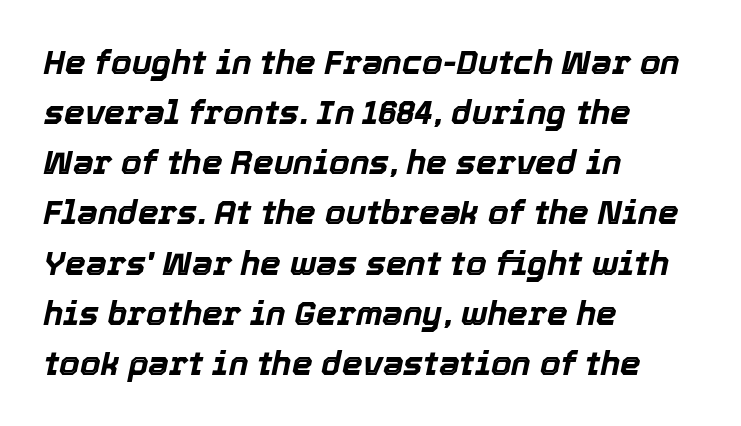
Q: Is the text bold? A: Yes.
Q: Is the text italic (slanted)? A: Yes, it leans right by about 12 degrees.
Q: Is the text underlined? A: No.
Q: How is the paragraph aligned? A: Left-aligned.
Q: Is the spacing between letters normal or unusually wide? A: Normal.
Q: Is the spacing between lines tight, normal or loose? A: Normal.
Q: Width (condensed, normal, or wide)? A: Normal.
Q: x-height? A: Medium.
Q: Monospaced? A: No.
